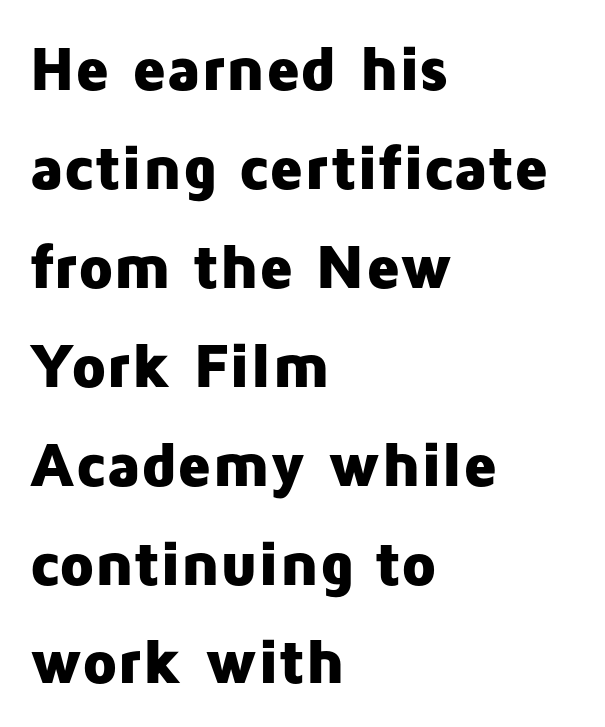
The image shows 63 px heavy sans-serif type, upright; set left-aligned, normal line spacing (1.57x), normal letter spacing, not underlined; low stroke contrast and a medium x-height.
